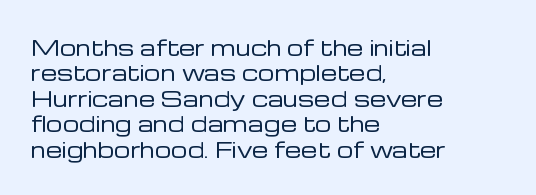
{"italic": "no", "bold": "no", "underline": "no", "align": "left", "line_spacing_ratio": 1.21, "letter_spacing": "normal", "letter_spacing_em": 0.0, "glyph_px": 21}
